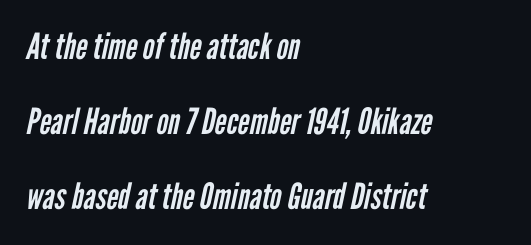
The image shows 36 px regular-weight, condensed sans-serif type; set left-aligned, loose line spacing (2.09x), normal letter spacing, not underlined; low stroke contrast and a medium x-height.
